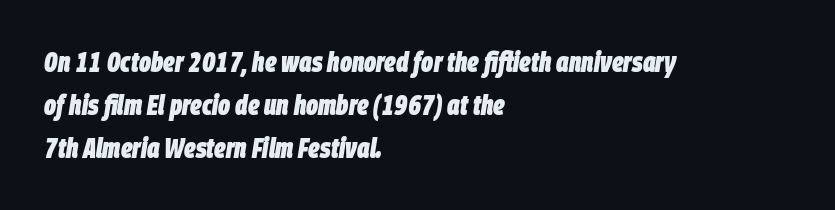
{"italic": "yes", "lean": "right", "slant_degrees": 9, "bold": "yes", "weight": "heavy", "width": "condensed", "stroke_contrast": "low", "x_height": "large", "monospaced": "no", "underline": "no", "align": "left", "line_spacing": "normal", "line_spacing_ratio": 1.54, "letter_spacing": "normal", "letter_spacing_em": 0.0, "glyph_px": 28}
